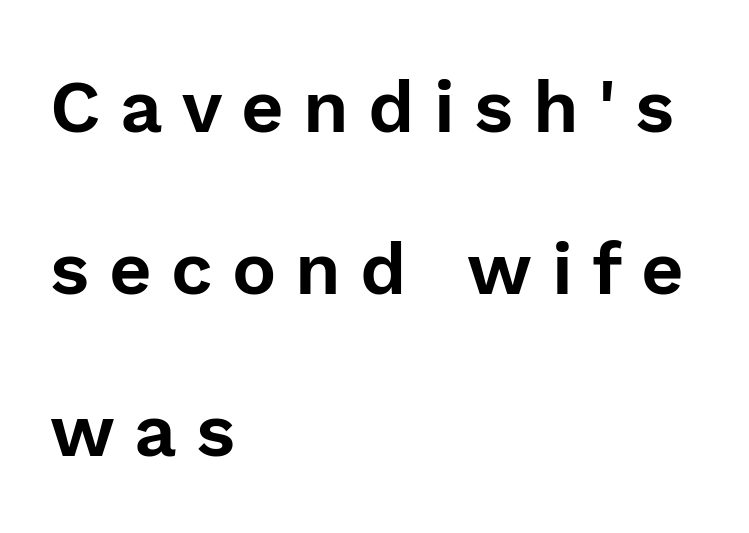
This rendering widens character spacing well past its baseline value. Reading down the column, the eye jumps a long way to each next line. The characters display no serif detailing; their extremities are plain. The letters advance in unequal steps, a hallmark of proportional type.
